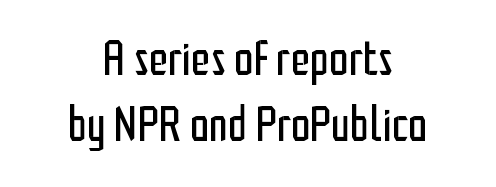
{"serif": "no", "italic": "no", "bold": "no", "weight": "regular", "width": "condensed", "stroke_contrast": "low", "x_height": "medium", "monospaced": "no", "underline": "no", "align": "center", "line_spacing": "normal", "line_spacing_ratio": 1.35, "letter_spacing": "normal", "letter_spacing_em": 0.0, "glyph_px": 49}
